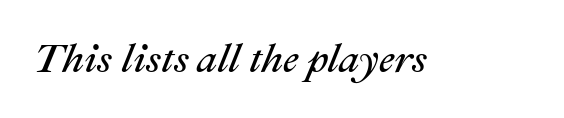
Q: Is the text bold? A: No.
Q: Is the text italic (slanted)? A: Yes, it leans right by about 22 degrees.
Q: Is the text underlined? A: No.
Q: Is the spacing between letters normal or unusually wide? A: Normal.
Q: Width (condensed, normal, or wide)? A: Normal.
Q: Stroke contrast? A: Medium.
Q: x-height? A: Medium.
Q: Monospaced? A: No.
